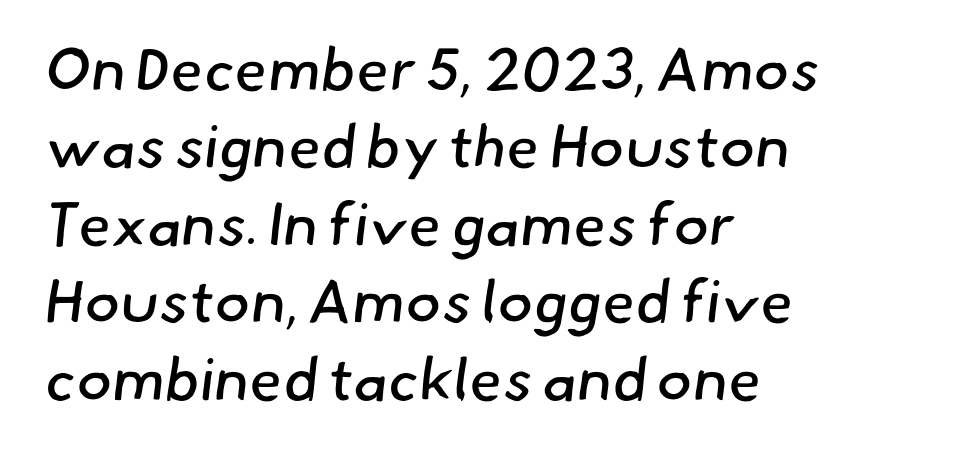
Q: Is the text bold? A: No.
Q: Is the typeface a serif or a sans-serif typeface? A: Sans-serif.
Q: Is the text underlined? A: No.
Q: How is the paragraph aligned? A: Left-aligned.
Q: Is the spacing between letters normal or unusually wide? A: Normal.
Q: Is the spacing between lines tight, normal or loose? A: Normal.
Q: Width (condensed, normal, or wide)? A: Normal.
Q: Stroke contrast? A: Low.
Q: x-height? A: Small.
Q: Monospaced? A: No.
